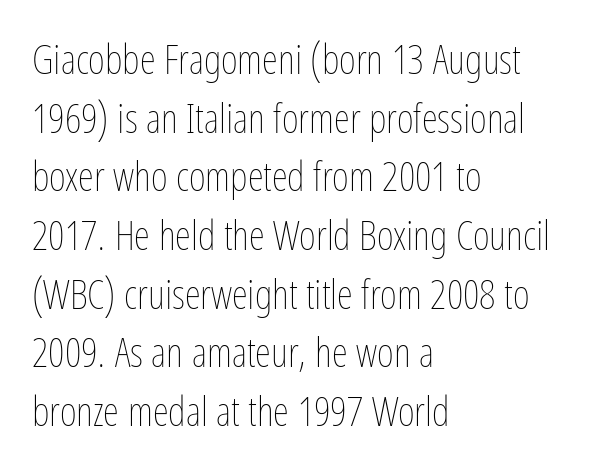
The image shows 41 px thin, condensed type, upright; set left-aligned, normal line spacing (1.43x), normal letter spacing, not underlined; low stroke contrast and a medium x-height.
